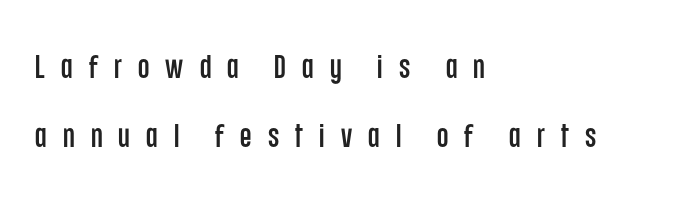
Posture: straight, roman, zero tilt. This sample uses a sans-serif face. The tracking jumps out immediately: characters are airy and widely separated. You could not count columns in this text — the font is proportionally spaced. Layout note: lines flush left. Honestly, the rows look like they've been pulled way apart.
